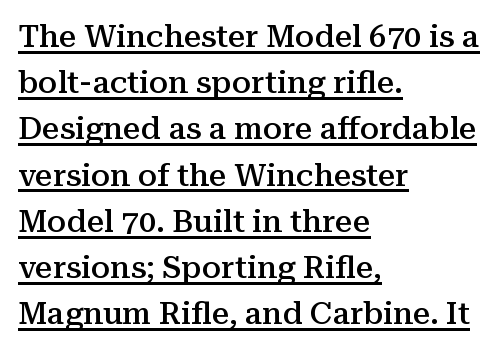
Q: Is the text bold? A: Semi-bold.
Q: Is the text italic (slanted)? A: No, it is upright.
Q: Is the typeface a serif or a sans-serif typeface? A: Serif.
Q: Is the text underlined? A: Yes.
Q: How is the paragraph aligned? A: Left-aligned.
Q: Is the spacing between letters normal or unusually wide? A: Normal.
Q: Is the spacing between lines tight, normal or loose? A: Normal.
Q: Width (condensed, normal, or wide)? A: Normal.
Q: Stroke contrast? A: Medium.
Q: x-height? A: Medium.
Q: Monospaced? A: No.
